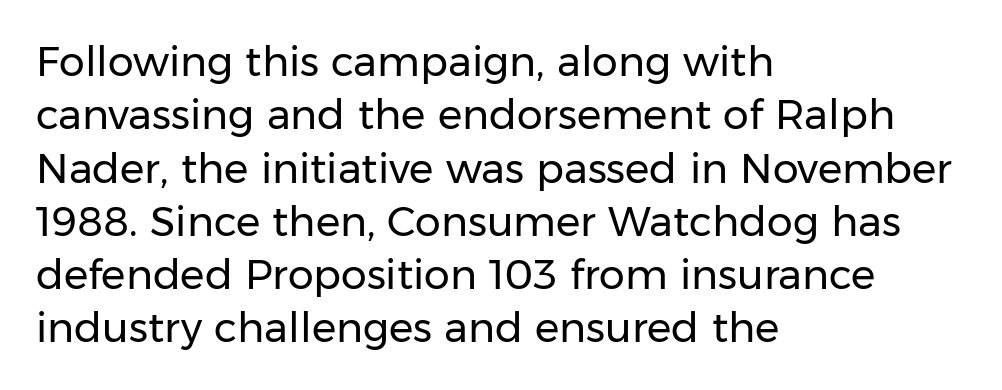
In terms of posture, this sample is upright. One glance says typical: line gaps are just what's usual. Type without underlining. The passage is arranged the way most books set body copy — flush left. This sample uses plain, unmodified letter spacing. Weight class: somewhere from thin through regular.
